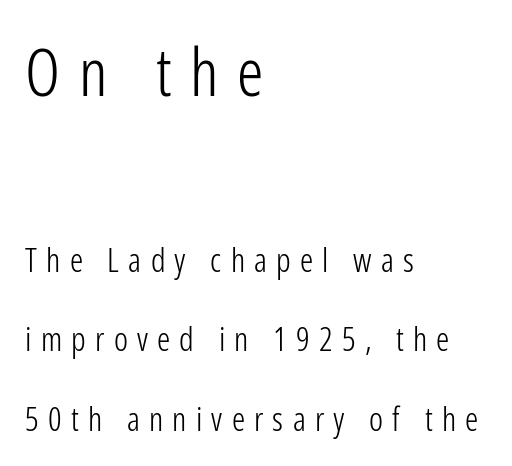
Nope, not italic — everything's standing straight. The rendering uses natural spacing where letterforms have individual widths. The strokes carry an ordinary text weight at most. How would I describe the line gaps? Wide and relaxed.
